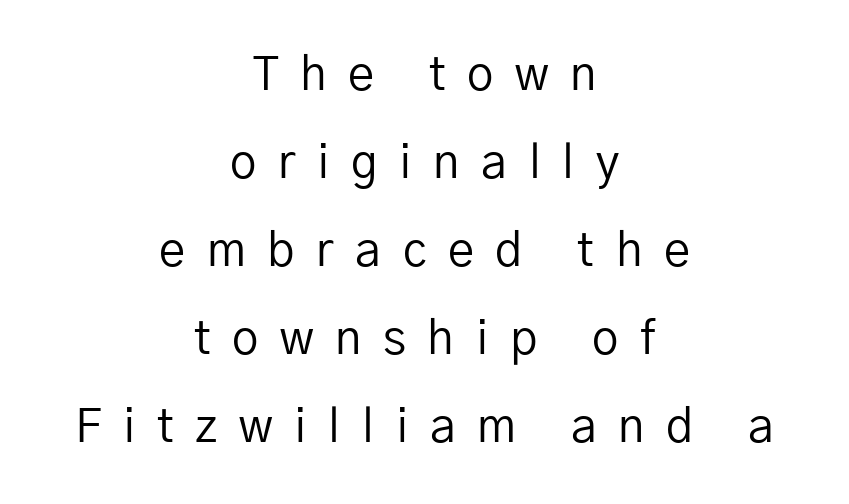
The letters advance in unequal steps, a hallmark of proportional type. You can tell it's not italic because the verticals are truly vertical. Descenders hang freely into open space. What kind of face is this? One without serifs — a sans. Each line is balanced around a shared central axis.
